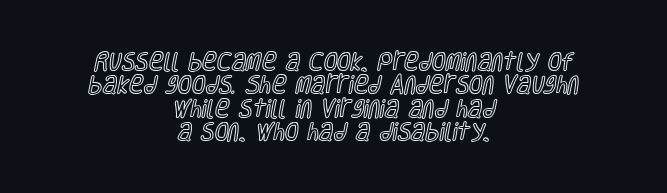
{"underline": "no", "align": "center", "line_spacing_ratio": 1.17, "letter_spacing": "normal", "letter_spacing_em": 0.0, "glyph_px": 20}
